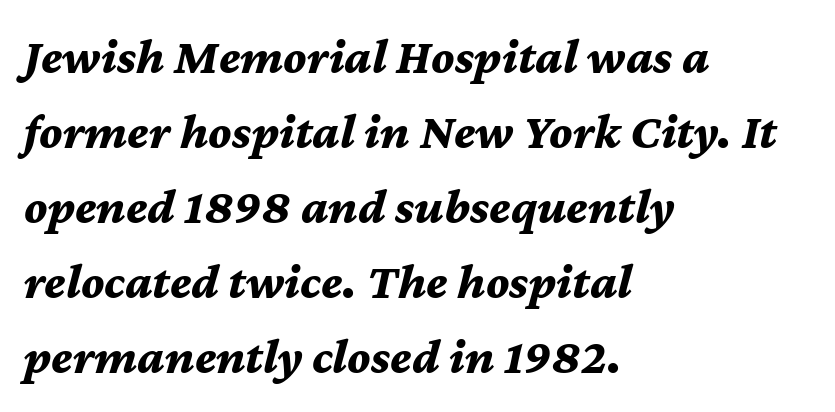
{"italic": "yes", "lean": "right", "slant_degrees": 12, "bold": "yes", "weight": "bold", "width": "normal", "stroke_contrast": "medium", "x_height": "medium", "monospaced": "no", "underline": "no", "align": "left", "line_spacing": "normal", "line_spacing_ratio": 1.5, "letter_spacing": "normal", "letter_spacing_em": 0.0, "glyph_px": 50}
